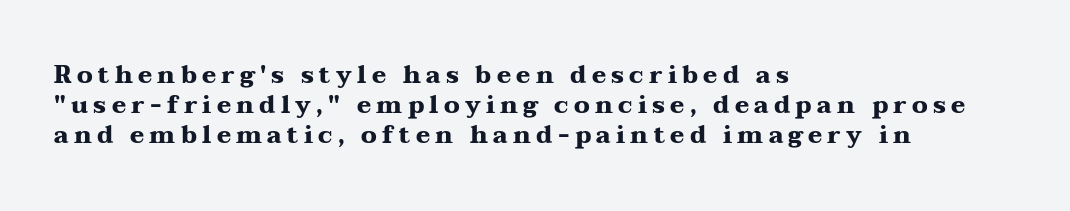
Honestly, the row spacing looks completely unremarkable. A typesetter would call this heavily tracked-out type. The words here are not underlined. This is the regular roman posture of the typeface. Stroke thickness is high; the sample reads as a true bold. The paragraph shown leans on its left margin.
